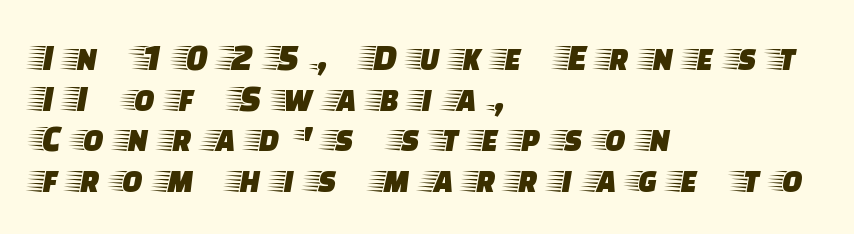
The rendering uses natural spacing where letterforms have individual widths. Rule under the text: the space is simply empty. I'd call this a serif setting — the letters wear small feet. The paragraph has a hard left edge and a soft right edge.
